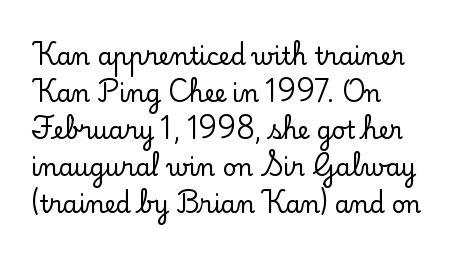
Q: Is the text italic (slanted)? A: No, it is upright.
Q: Is the text underlined? A: No.
Q: How is the paragraph aligned? A: Left-aligned.
Q: Is the spacing between letters normal or unusually wide? A: Normal.
Q: Is the spacing between lines tight, normal or loose? A: Normal.
